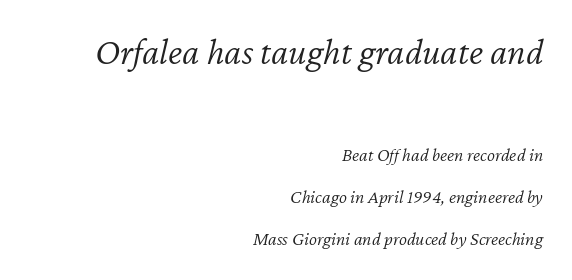
Weight: regular or lighter. Students, note that the glyphs here touch the page at normal intervals. Alignment: flush right. In terms of leading, this rendering errs on the spacious side. Size hierarchy here favors the leading block over the trailing one.
